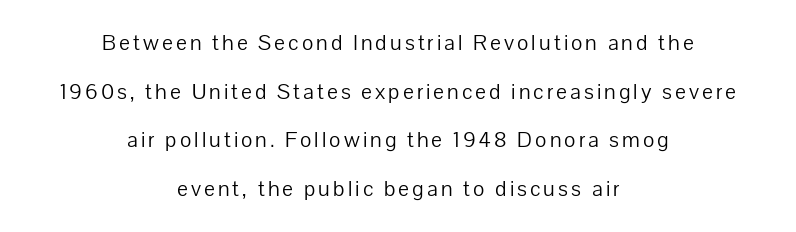
The image shows 23 px text type, upright; set centered, loose line spacing (2.11x), not underlined.
